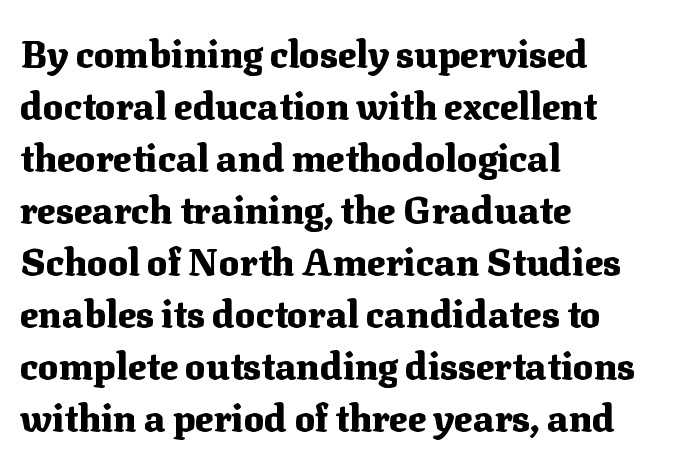
Quick note: not italic, upright. Alignment: flush left. Inter-character spacing is left at the font's built-in metrics. Is the type bold? Yes — the strokes are clearly thick and heavy.
